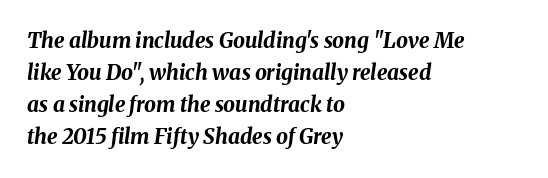
The paragraph has a hard left edge and a soft right edge. The leading is moderate, giving the passage an even texture. These lines carry a lot of weight — the face is fully bold. The whole block is typeset with a tilt.
